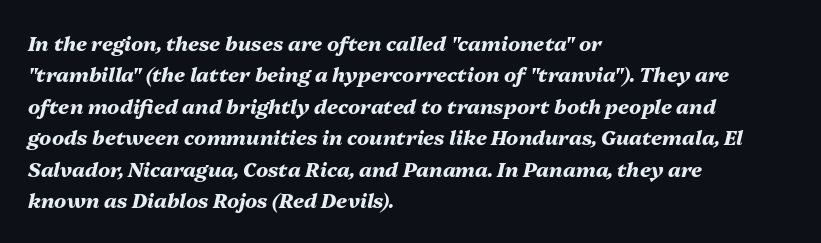
Q: Is the text bold? A: Yes.
Q: Is the text italic (slanted)? A: Yes, it leans right by about 13 degrees.
Q: Is the text underlined? A: No.
Q: How is the paragraph aligned? A: Left-aligned.
Q: Is the spacing between letters normal or unusually wide? A: Normal.
Q: Is the spacing between lines tight, normal or loose? A: Normal.
